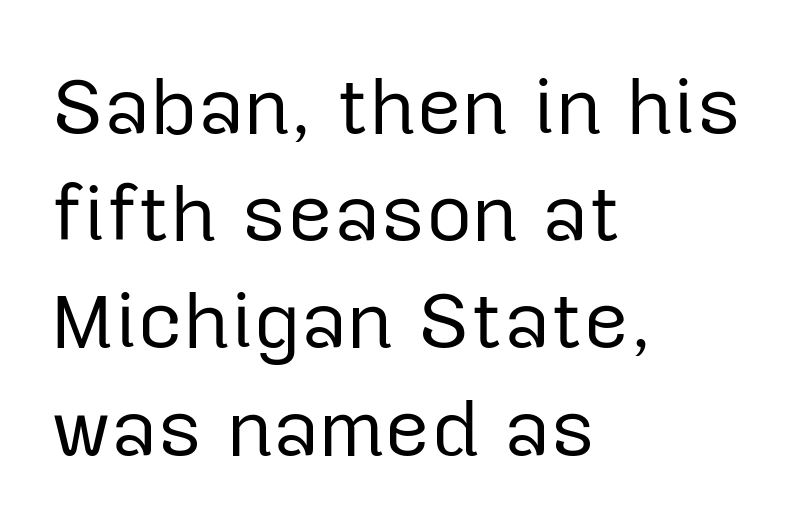
The image shows 80 px regular-weight sans-serif type, upright; set left-aligned, normal line spacing (1.34x), normal letter spacing, not underlined; low stroke contrast and a medium x-height.
